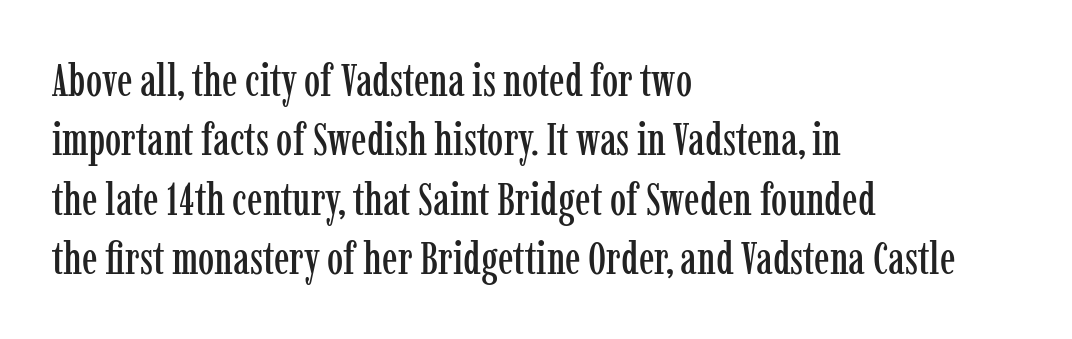
Q: Is the text italic (slanted)? A: No, it is upright.
Q: Is the typeface a serif or a sans-serif typeface? A: Serif.
Q: Is the text underlined? A: No.
Q: How is the paragraph aligned? A: Left-aligned.
Q: Is the spacing between letters normal or unusually wide? A: Normal.
Q: Is the spacing between lines tight, normal or loose? A: Normal.
Q: Width (condensed, normal, or wide)? A: Condensed.
Q: Stroke contrast? A: Low.
Q: x-height? A: Medium.
Q: Monospaced? A: No.
